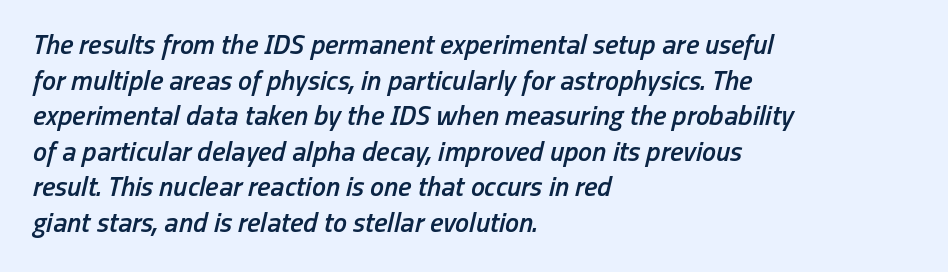
Q: Is the text bold? A: Semi-bold.
Q: Is the text italic (slanted)? A: Yes, it leans right by about 13 degrees.
Q: Is the text underlined? A: No.
Q: How is the paragraph aligned? A: Left-aligned.
Q: Is the spacing between letters normal or unusually wide? A: Normal.
Q: Is the spacing between lines tight, normal or loose? A: Normal.
Q: Width (condensed, normal, or wide)? A: Condensed.
Q: Stroke contrast? A: Low.
Q: x-height? A: Medium.
Q: Monospaced? A: No.
